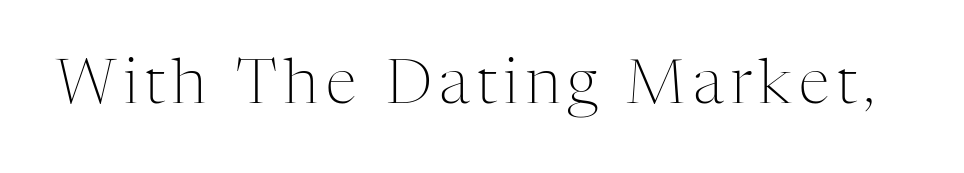
The image shows 62 px light serif type, upright; set not underlined; medium stroke contrast and a medium x-height.
